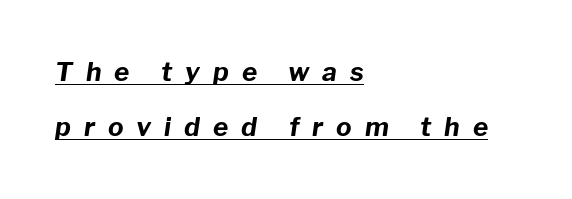
The image shows 26 px bold type, italic (leaning right); set left-aligned, loose line spacing (2.12x), unusually wide letter spacing (+0.5 em), underlined.
